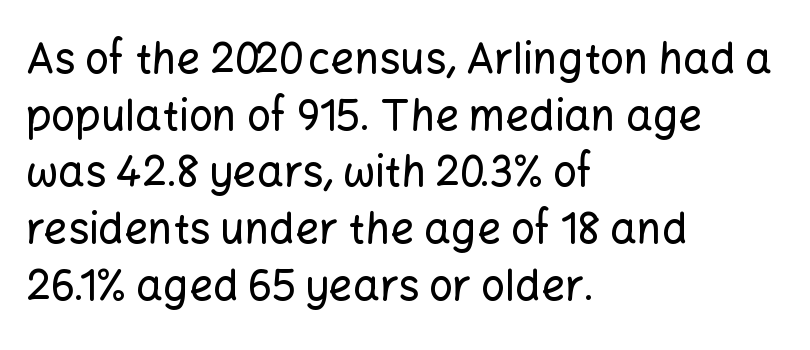
Q: Is the text italic (slanted)? A: No, it is upright.
Q: Is the typeface a serif or a sans-serif typeface? A: Sans-serif.
Q: Is the text underlined? A: No.
Q: How is the paragraph aligned? A: Left-aligned.
Q: Is the spacing between letters normal or unusually wide? A: Normal.
Q: Is the spacing between lines tight, normal or loose? A: Normal.
Q: Width (condensed, normal, or wide)? A: Normal.
Q: Stroke contrast? A: Low.
Q: x-height? A: Medium.
Q: Monospaced? A: No.
